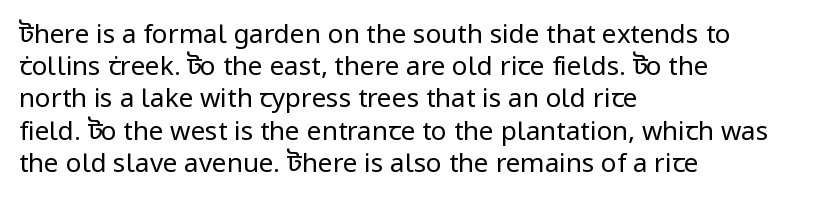
Q: Is the text bold? A: No.
Q: Is the text italic (slanted)? A: No, it is upright.
Q: Is the text underlined? A: No.
Q: How is the paragraph aligned? A: Left-aligned.
Q: Is the spacing between letters normal or unusually wide? A: Normal.
